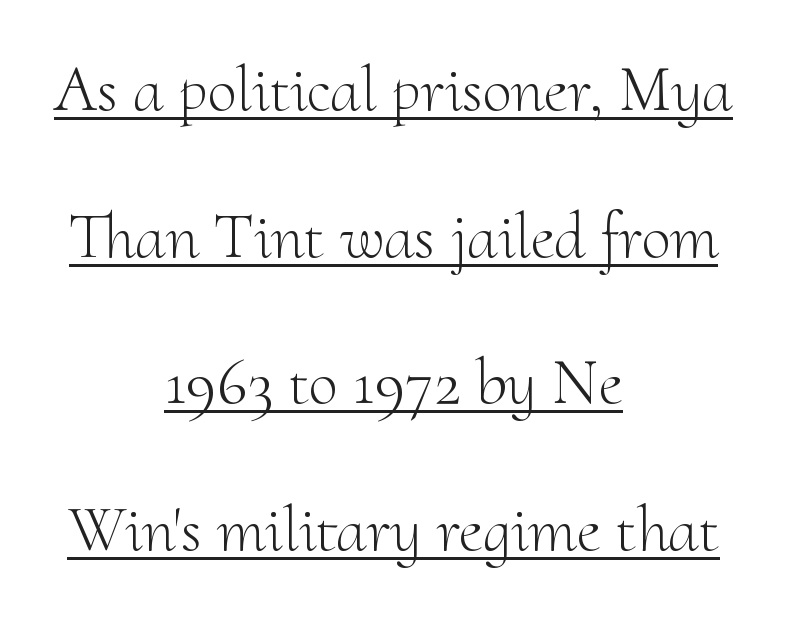
The image shows 66 px light serif type, upright; set centered, loose line spacing (2.22x), normal letter spacing, underlined; medium stroke contrast and a small x-height.
